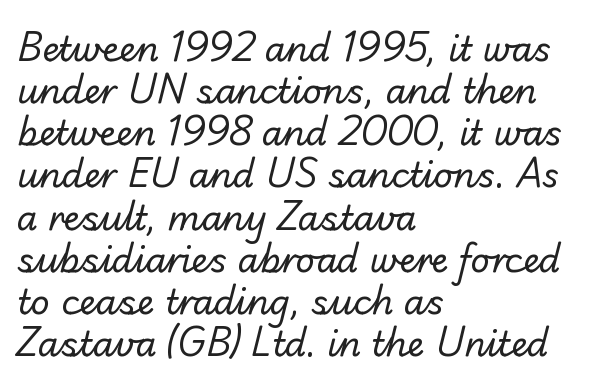
{"serif": "no", "bold": "no", "weight": "regular", "width": "normal", "stroke_contrast": "low", "x_height": "small", "monospaced": "no", "underline": "no", "align": "left", "line_spacing_ratio": 1.24, "letter_spacing": "normal", "letter_spacing_em": 0.0, "glyph_px": 34}
